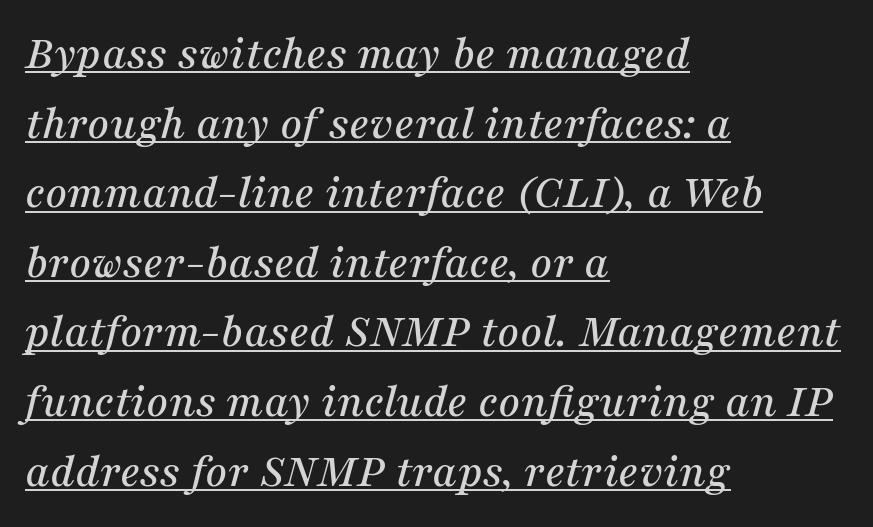
{"serif": "yes", "italic": "yes", "lean": "right", "slant_degrees": 16, "width": "normal", "stroke_contrast": "medium", "x_height": "medium", "monospaced": "no", "underline": "yes", "align": "left", "line_spacing": "normal", "line_spacing_ratio": 1.45, "letter_spacing": "normal", "letter_spacing_em": 0.0, "glyph_px": 48}
